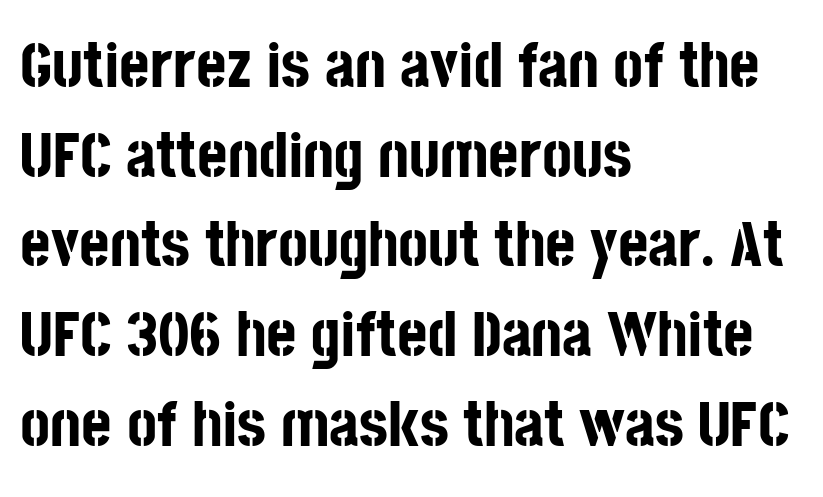
Unlike italic type, these characters show no tilt at all. Spacing verdict: proportional, widths tailored to each character. Regular leading. Caption: bold face, heavy strokes.
